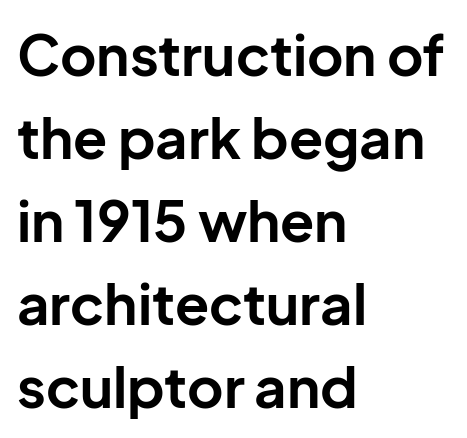
{"serif": "no", "italic": "no", "bold": "yes", "weight": "bold", "width": "normal", "stroke_contrast": "low", "x_height": "medium", "monospaced": "no", "underline": "no", "align": "left", "line_spacing": "normal", "line_spacing_ratio": 1.48, "letter_spacing": "normal", "letter_spacing_em": 0.0, "glyph_px": 56}
